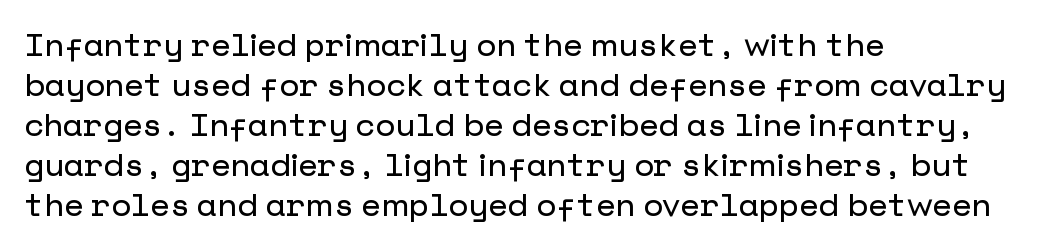
The image shows 32 px sans-serif type, upright; set left-aligned, normal line spacing (1.25x), normal letter spacing, not underlined; low stroke contrast and a medium x-height.
